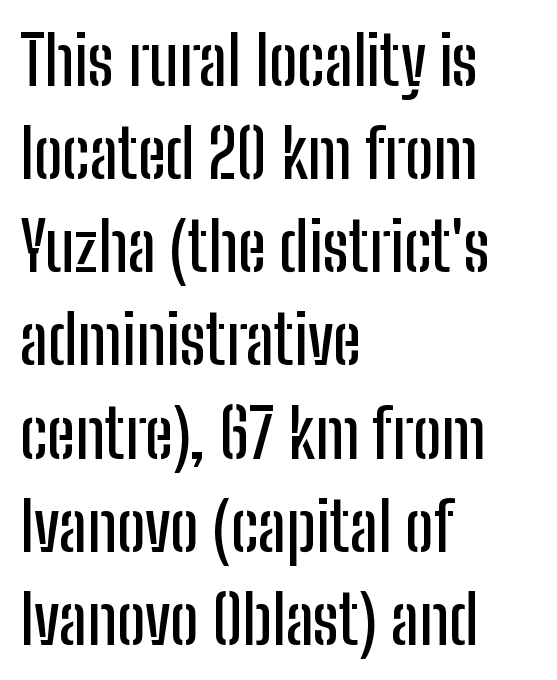
Q: Is the text italic (slanted)? A: No, it is upright.
Q: Is the typeface a serif or a sans-serif typeface? A: Sans-serif.
Q: Is the text underlined? A: No.
Q: How is the paragraph aligned? A: Left-aligned.
Q: Is the spacing between letters normal or unusually wide? A: Normal.
Q: Is the spacing between lines tight, normal or loose? A: Normal.
Q: Width (condensed, normal, or wide)? A: Condensed.
Q: Stroke contrast? A: Low.
Q: x-height? A: Medium.
Q: Monospaced? A: No.
